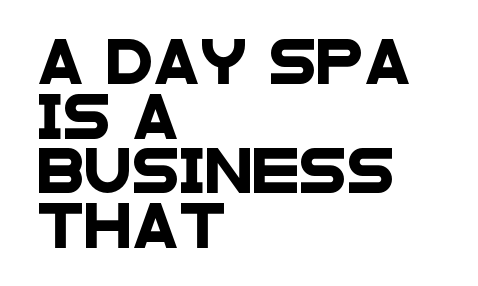
Vertically, the passage feels balanced, rows spaced as you'd expect. Any mark beneath the type? The region is blank. The rendering anchors every line to the left-hand side. Each word holds together tightly as a unit, with standard inter-letter gaps. Are there feet on the stems? There aren't — it's a sans.
